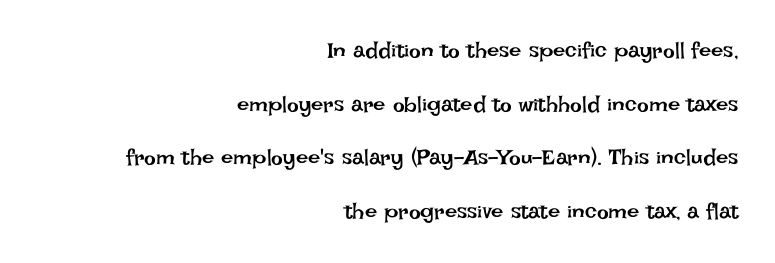
The lettering stays uniformly vertical, giving the passage a roman look. How are the letters spaced? Ordinarily, with no added tracking. One glance says open: line gaps are wider than usual. The typeface has the unassuming heft of standard copy or less.
